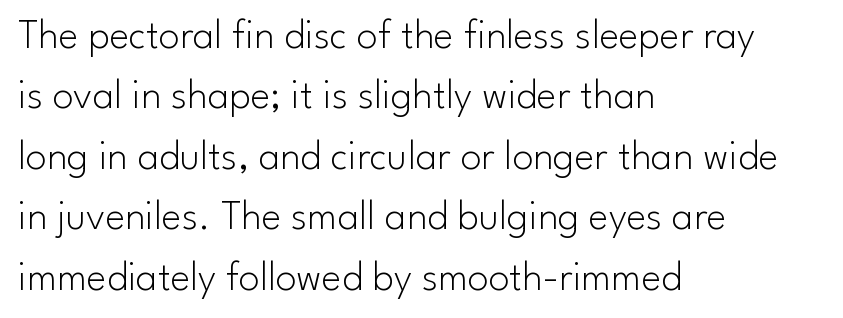
The image shows 42 px light sans-serif type, upright; set left-aligned, normal line spacing (1.44x), normal letter spacing, not underlined; low stroke contrast and a small x-height.
